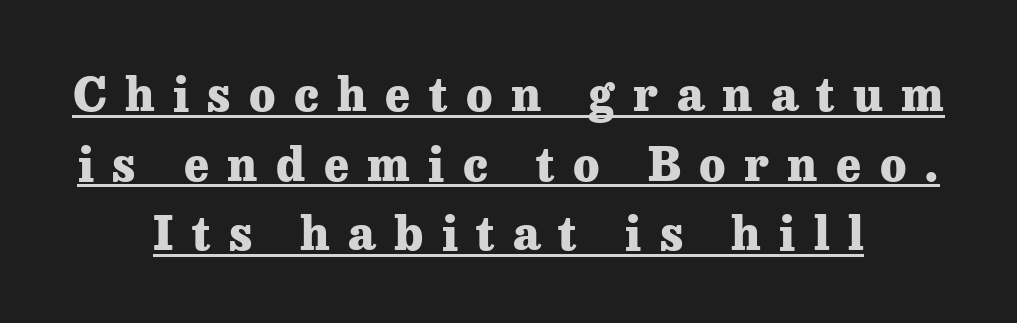
{"serif": "yes", "italic": "no", "bold": "yes", "weight": "heavy", "width": "normal", "stroke_contrast": "low", "x_height": "medium", "monospaced": "no", "underline": "yes", "align": "center", "line_spacing": "normal", "line_spacing_ratio": 1.48, "letter_spacing": "wide", "letter_spacing_em": 0.39, "glyph_px": 47}
